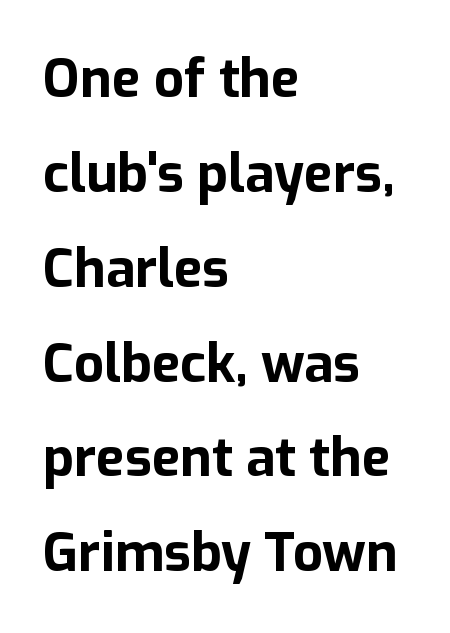
This is roman type, the default non-slanted kind. Stroke thickness is high; the sample reads as a true bold. Check where the strokes stop: nothing finishes them off — pure sans. Line beginnings align vertically; line endings do not.
